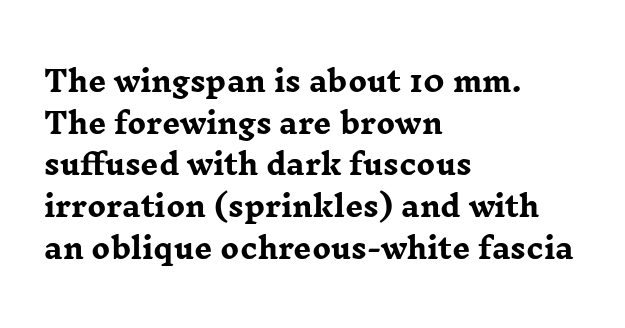
{"serif": "yes", "italic": "no", "bold": "yes", "weight": "heavy", "width": "wide", "stroke_contrast": "low", "x_height": "medium", "monospaced": "no", "underline": "no", "align": "left", "line_spacing": "normal", "line_spacing_ratio": 1.49, "letter_spacing": "normal", "letter_spacing_em": 0.0, "glyph_px": 28}
